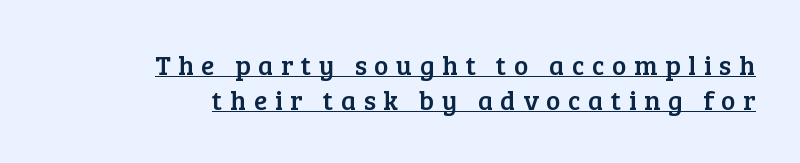
Italic? Not at all — the glyphs are vertical. Inter-character spacing is expanded well beyond the font's built-in metrics. Each line of the rendering has a horizontal stroke beneath the glyphs. A student would call this right alignment; a typographer would say flush right, rag left.
